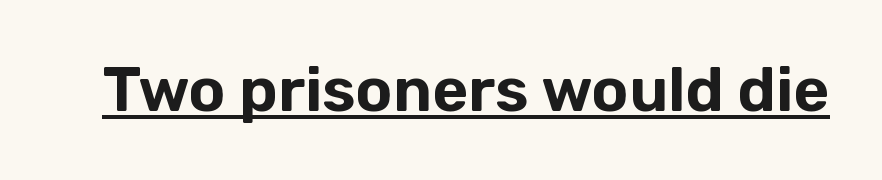
Think of a printed novel: that variable character pitch is what you see here. A continuous stroke trails under the words, as in a hyperlink. These lines are composed in type without serifs. The letters sit at their default tracking, neither squeezed nor spread.
